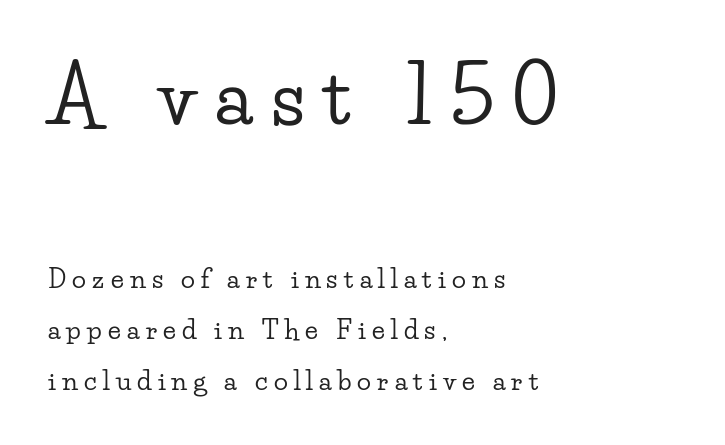
{"serif": "yes", "italic": "no", "width": "wide", "stroke_contrast": "low", "x_height": "small", "monospaced": "no", "underline": "no", "align": "left", "line_spacing": "loose", "line_spacing_ratio": 1.95, "letter_spacing": "wide", "letter_spacing_em": 0.24, "larger_block": "first", "size_ratio": 3.0, "glyph_px": 78}
